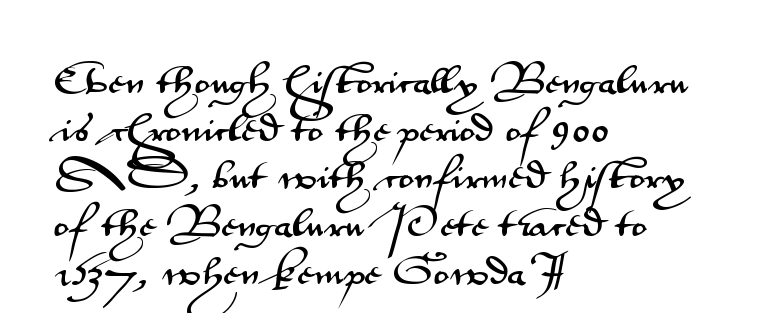
{"serif": "no", "width": "wide", "stroke_contrast": "medium", "x_height": "small", "monospaced": "no", "underline": "no", "align": "left", "line_spacing": "normal", "line_spacing_ratio": 1.49, "letter_spacing": "normal", "letter_spacing_em": 0.0, "glyph_px": 32}
